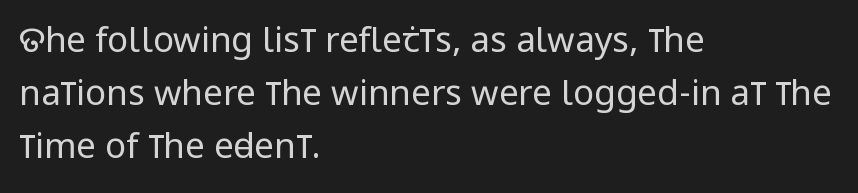
{"serif": "no", "italic": "no", "bold": "no", "weight": "regular", "width": "condensed", "stroke_contrast": "low", "x_height": "large", "monospaced": "no", "underline": "no", "align": "left", "line_spacing": "normal", "line_spacing_ratio": 1.52, "letter_spacing": "normal", "letter_spacing_em": 0.0, "glyph_px": 35}
